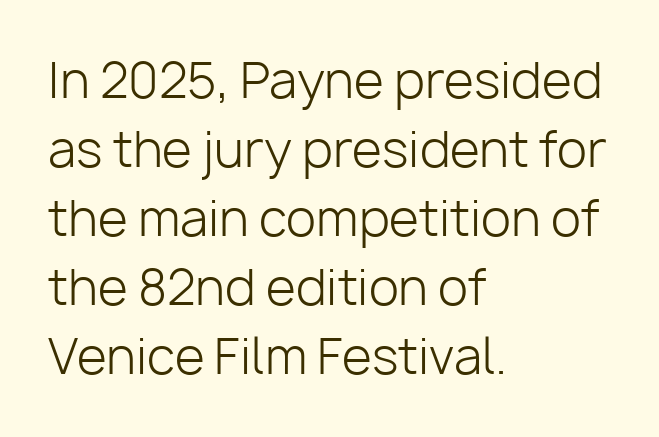
Serif or sans? Sans — the stroke terminals are bare. What's the leading like? Ordinary, nothing unusual. The space beneath each line is pristine and unruled. Stems and bowls with no extra thickness — not bold.
